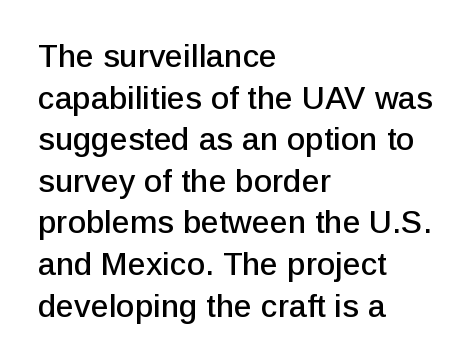
{"serif": "no", "italic": "no", "width": "normal", "stroke_contrast": "low", "x_height": "medium", "monospaced": "no", "underline": "no", "align": "left", "line_spacing": "normal", "line_spacing_ratio": 1.3, "letter_spacing": "normal", "letter_spacing_em": 0.0, "glyph_px": 32}
